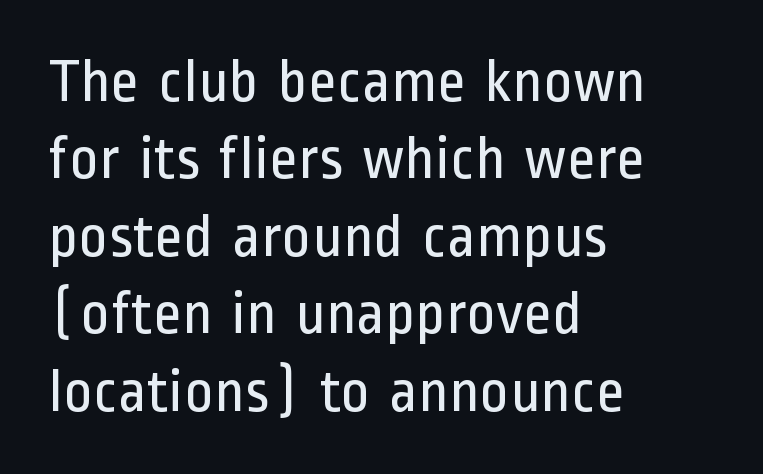
Q: Is the text bold? A: No.
Q: Is the text italic (slanted)? A: No, it is upright.
Q: Is the typeface a serif or a sans-serif typeface? A: Sans-serif.
Q: Is the text underlined? A: No.
Q: How is the paragraph aligned? A: Left-aligned.
Q: Is the spacing between letters normal or unusually wide? A: Normal.
Q: Is the spacing between lines tight, normal or loose? A: Normal.
Q: Width (condensed, normal, or wide)? A: Condensed.
Q: Stroke contrast? A: Low.
Q: x-height? A: Medium.
Q: Monospaced? A: No.
